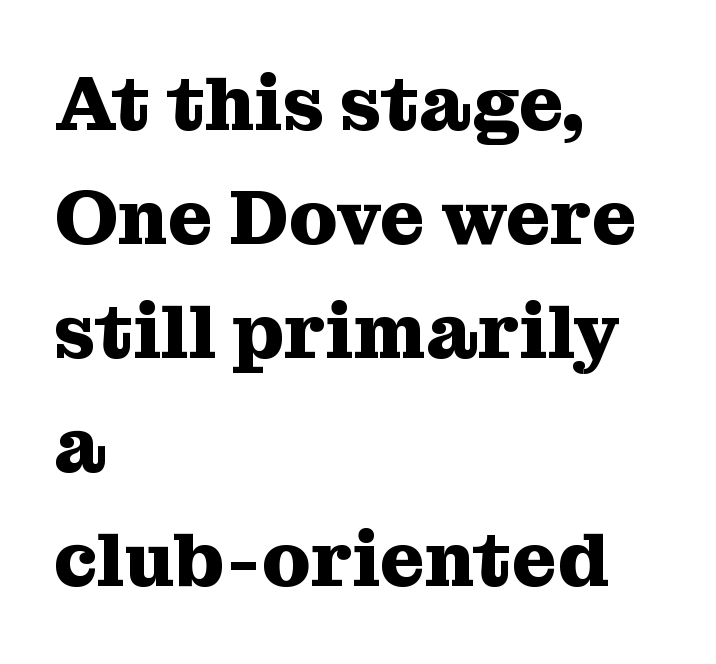
Q: Is the text bold? A: Yes.
Q: Is the text italic (slanted)? A: No, it is upright.
Q: Is the typeface a serif or a sans-serif typeface? A: Serif.
Q: Is the text underlined? A: No.
Q: How is the paragraph aligned? A: Left-aligned.
Q: Is the spacing between letters normal or unusually wide? A: Normal.
Q: Is the spacing between lines tight, normal or loose? A: Normal.
Q: Width (condensed, normal, or wide)? A: Normal.
Q: Stroke contrast? A: Medium.
Q: x-height? A: Medium.
Q: Monospaced? A: No.
